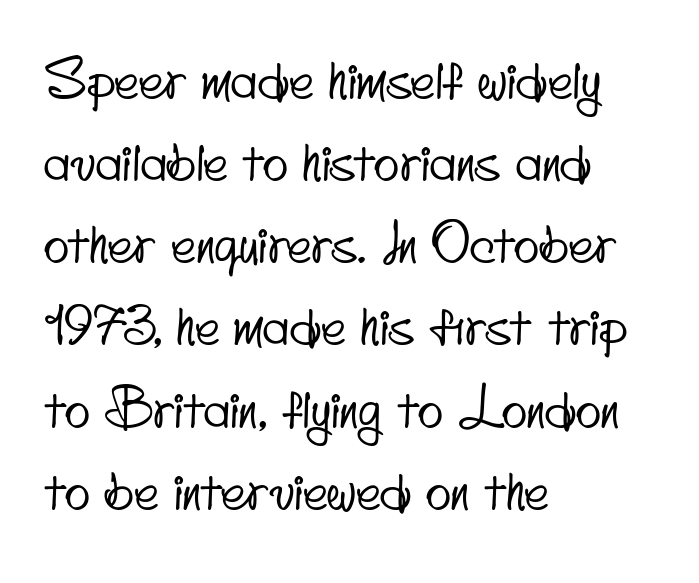
The zone under the glyphs is completely vacant. Compared with a centered layout, this one pins lines to the left instead. The passage shown stacks its lines at a standard gap. The letters carry no serifs — their stems end cleanly without finishing strokes. Here the glyphs are tracked normally, forming tight word shapes.
